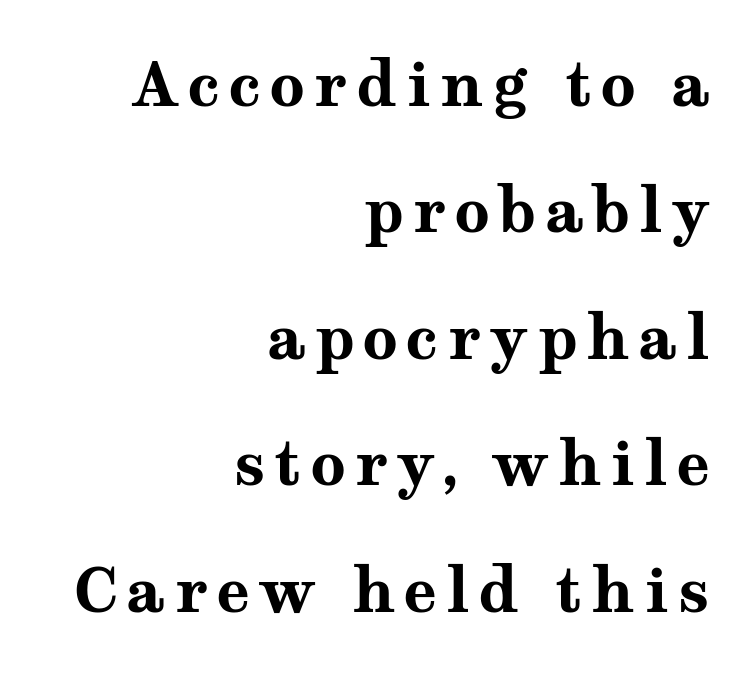
The image shows 62 px bold, wide serif type, upright; set right-aligned, loose line spacing (2.04x), not underlined; medium stroke contrast and a medium x-height.
